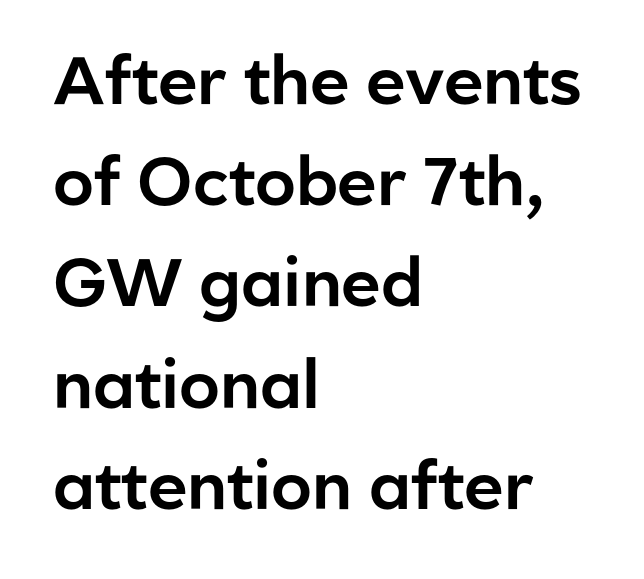
Normally led — the rows are evenly, conventionally spaced. A typesetter would label this face a sans. The strip under each line holds only bare page. Is this a fixed-width face? No — the glyphs have proportional, varying widths. Ascenders rise straight up at ninety degrees. Typeset ragged right — the left edge is the straight one.
